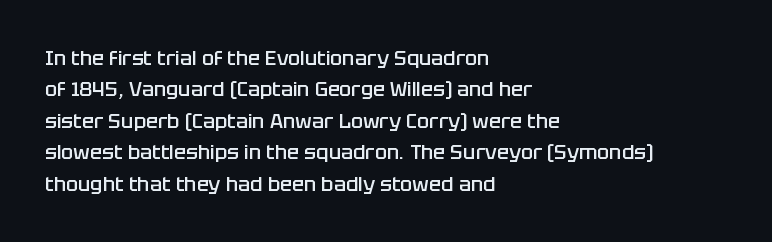
The characters look somewhat weighty, a semibold short of true bold. The passage shown is not underscored anywhere. Tall strokes in this sample are plumb rather than angled. Observe the ordinary spacing: letters are neighbours, not strangers.
